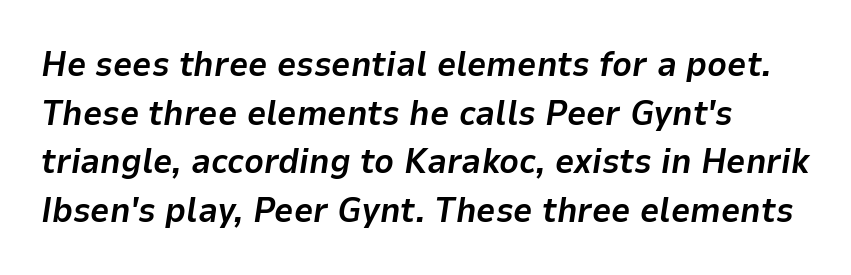
{"italic": "yes", "lean": "right", "slant_degrees": 9, "bold": "yes", "weight": "bold", "width": "normal", "stroke_contrast": "low", "x_height": "medium", "monospaced": "no", "underline": "no", "align": "left", "line_spacing": "normal", "line_spacing_ratio": 1.43, "letter_spacing": "normal", "letter_spacing_em": 0.0, "glyph_px": 34}
